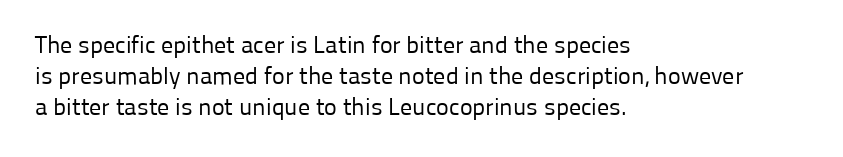
The ragged edge is on the right, which tells us the setting is flush left. The passage shown is not underscored anywhere. These lines were composed using upright roman letters. This sample uses plain, unmodified letter spacing. Reading down the column, the eye jumps a familiar distance to each next line.
